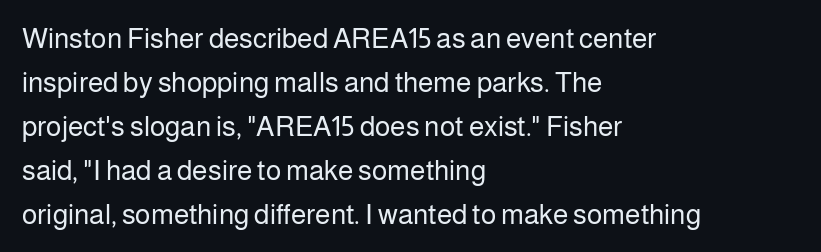
Q: Is the text bold? A: No.
Q: Is the text italic (slanted)? A: No, it is upright.
Q: Is the typeface a serif or a sans-serif typeface? A: Sans-serif.
Q: Is the text underlined? A: No.
Q: How is the paragraph aligned? A: Left-aligned.
Q: Is the spacing between letters normal or unusually wide? A: Normal.
Q: Is the spacing between lines tight, normal or loose? A: Normal.
Q: Width (condensed, normal, or wide)? A: Normal.
Q: Stroke contrast? A: Low.
Q: x-height? A: Medium.
Q: Monospaced? A: No.
